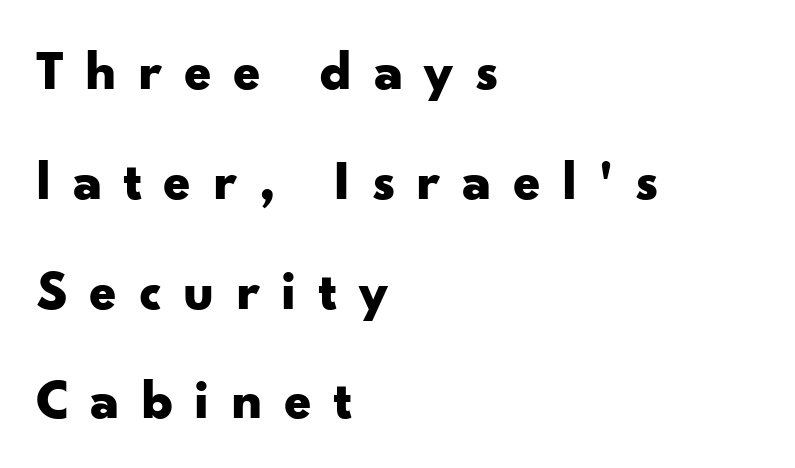
The rendering uses a large line-height, opening up the rows. The letters stand upright; this is a roman face. These lines have a slow, spaced-out rhythm from letter to letter. You'd pick this weight for a headline — it's a proper bold. The compositor pushed each line to the left boundary. Type without underlining.
